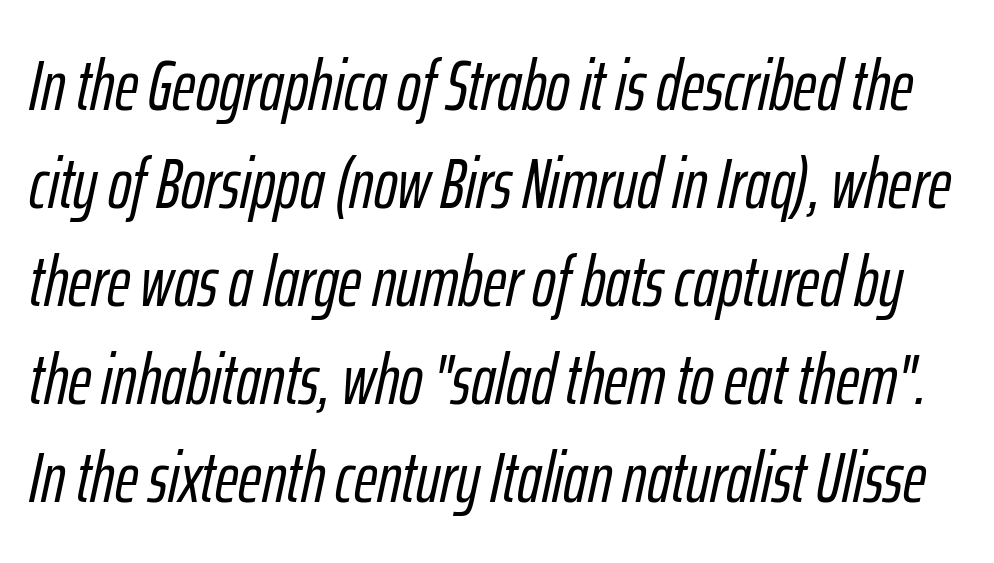
{"italic": "yes", "lean": "right", "slant_degrees": 12, "width": "condensed", "stroke_contrast": "low", "x_height": "medium", "monospaced": "no", "underline": "no", "line_spacing": "normal", "line_spacing_ratio": 1.38, "letter_spacing": "normal", "letter_spacing_em": 0.0, "glyph_px": 71}
